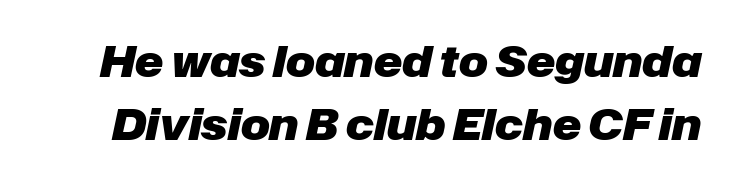
Q: Is the text bold? A: Yes.
Q: Is the text italic (slanted)? A: Yes, it leans right by about 12 degrees.
Q: Is the text underlined? A: No.
Q: Is the spacing between letters normal or unusually wide? A: Normal.
Q: Is the spacing between lines tight, normal or loose? A: Normal.
Q: Width (condensed, normal, or wide)? A: Normal.
Q: Stroke contrast? A: Low.
Q: x-height? A: Medium.
Q: Monospaced? A: No.
